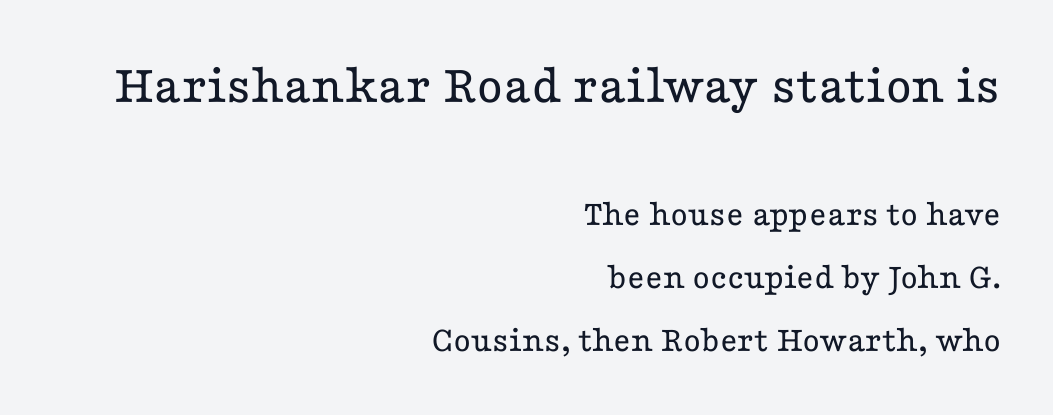
Whoever set this made the first block the dominant, larger element. The weight tops out at a normal text grade. Each letter keeps its own natural width here, so spacing adapts to shape. Regarding serifs, this sample has them. Is the block centered? No — it sits flush against the right margin.
